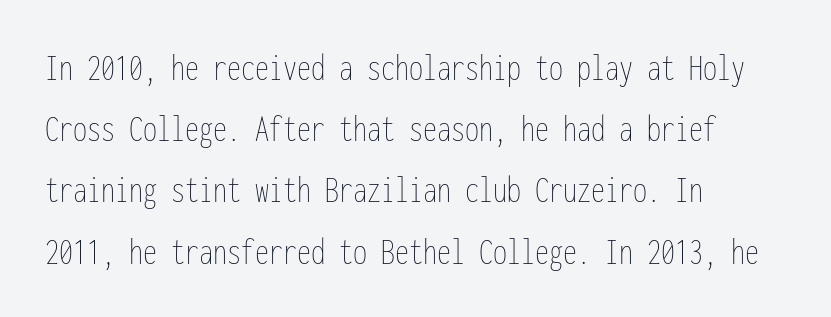
Q: Is the text bold? A: No.
Q: Is the text italic (slanted)? A: No, it is upright.
Q: Is the text underlined? A: No.
Q: How is the paragraph aligned? A: Left-aligned.
Q: Is the spacing between letters normal or unusually wide? A: Normal.
Q: Is the spacing between lines tight, normal or loose? A: Normal.
Q: Width (condensed, normal, or wide)? A: Condensed.
Q: Stroke contrast? A: Low.
Q: x-height? A: Medium.
Q: Monospaced? A: Yes.
